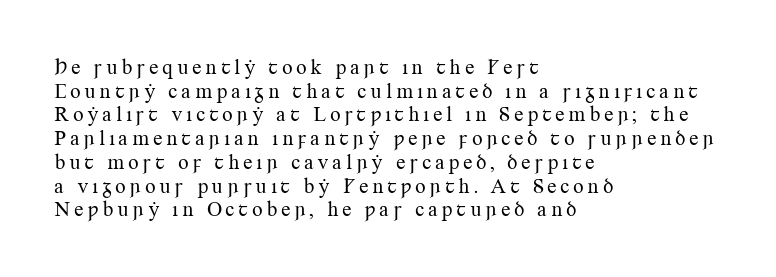
{"italic": "no", "bold": "no", "underline": "no", "align": "left", "line_spacing": "tight", "line_spacing_ratio": 1.13, "glyph_px": 21}
